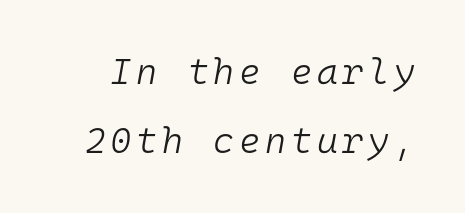
You could count columns in this text — the font is strictly monospaced. Regarding leading, the lines here are spaced well apart. Would a proofreader flag this as italicized? Yes. Each stroke keeps to a modest, everyday thickness or less.
